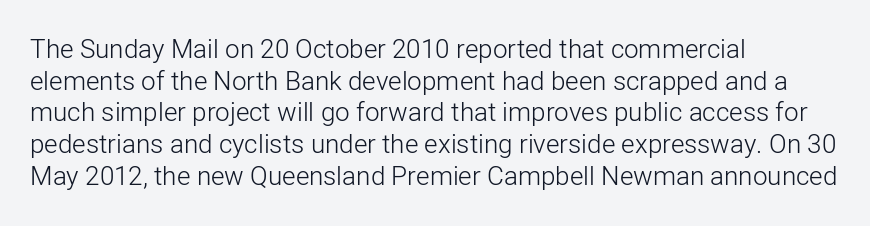
Nope, not italic — everything's standing straight. The font is comparable to plain body text, perhaps lighter. Inter-character spacing is left at the font's built-in metrics. The zone under the glyphs is completely vacant. These lines are set flush left with a ragged right edge.
